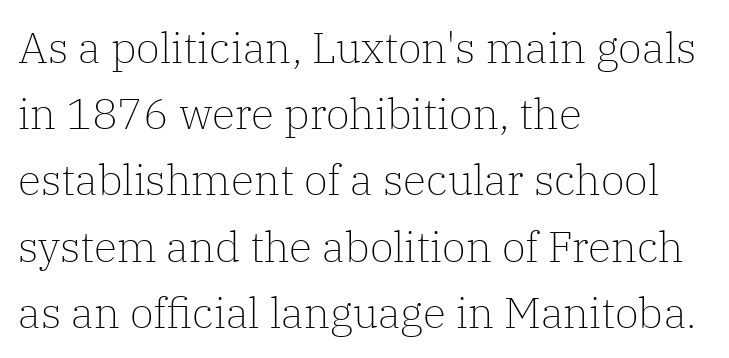
Q: Is the text bold? A: No.
Q: Is the text italic (slanted)? A: No, it is upright.
Q: Is the typeface a serif or a sans-serif typeface? A: Serif.
Q: Is the text underlined? A: No.
Q: How is the paragraph aligned? A: Left-aligned.
Q: Is the spacing between letters normal or unusually wide? A: Normal.
Q: Is the spacing between lines tight, normal or loose? A: Normal.
Q: Width (condensed, normal, or wide)? A: Normal.
Q: Stroke contrast? A: Low.
Q: x-height? A: Medium.
Q: Monospaced? A: No.
